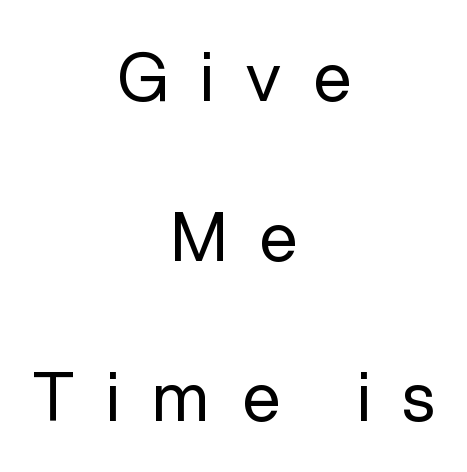
Q: Is the text bold? A: No.
Q: Is the text italic (slanted)? A: No, it is upright.
Q: Is the typeface a serif or a sans-serif typeface? A: Sans-serif.
Q: Is the text underlined? A: No.
Q: How is the paragraph aligned? A: Centered.
Q: Is the spacing between letters normal or unusually wide? A: Unusually wide.
Q: Is the spacing between lines tight, normal or loose? A: Loose.
Q: Width (condensed, normal, or wide)? A: Normal.
Q: Stroke contrast? A: Low.
Q: x-height? A: Medium.
Q: Monospaced? A: No.
